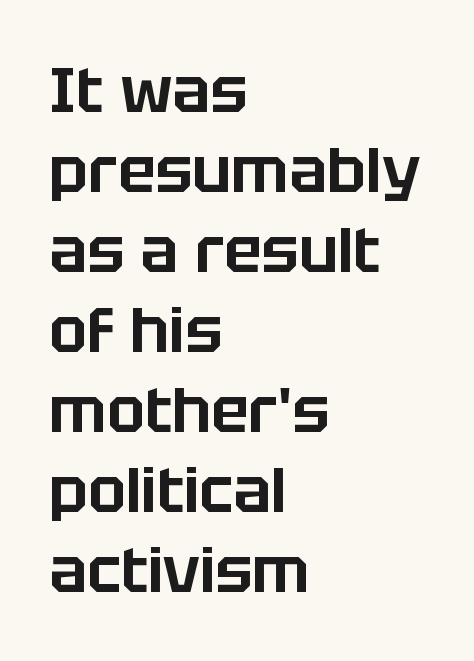
The image shows 63 px sans-serif type, upright; set left-aligned, normal line spacing (1.27x), normal letter spacing, not underlined; low stroke contrast and a large x-height.
